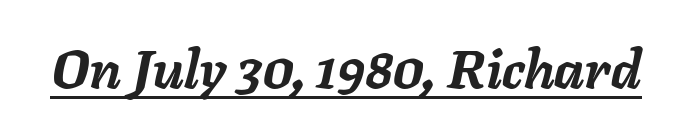
In terms of posture, this sample is oblique. Has an underline been added? It has. Proportional: the letters do not fall into vertical columns. On the weight axis this lands at bold, roughly 700.
